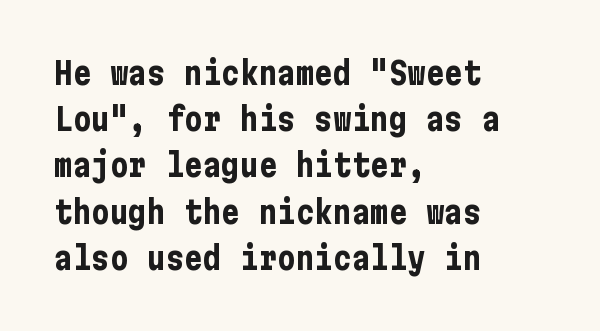
Q: Is the text bold? A: Yes.
Q: Is the text italic (slanted)? A: No, it is upright.
Q: Is the typeface a serif or a sans-serif typeface? A: Sans-serif.
Q: Is the text underlined? A: No.
Q: How is the paragraph aligned? A: Left-aligned.
Q: Is the spacing between letters normal or unusually wide? A: Normal.
Q: Is the spacing between lines tight, normal or loose? A: Normal.
Q: Width (condensed, normal, or wide)? A: Condensed.
Q: Stroke contrast? A: Low.
Q: x-height? A: Medium.
